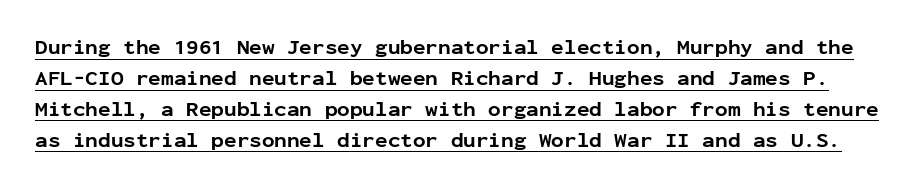
Each line of the rendering has a horizontal stroke beneath the glyphs. The rendering uses a moderate line-height, typical for paragraphs. Weight: bold. Italic? Not at all — the glyphs are vertical. Is the letter spacing exaggerated? No — it looks like the ordinary default.
